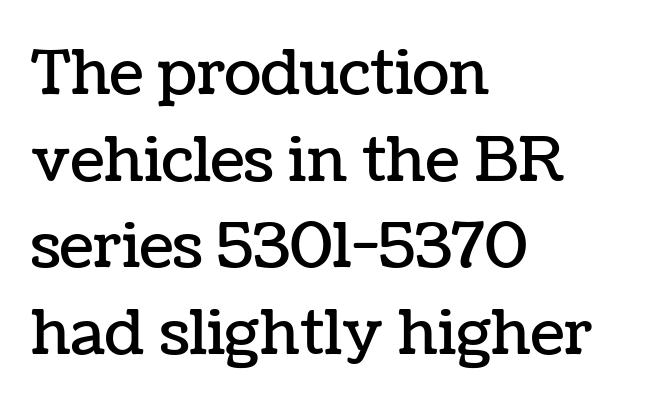
{"italic": "no", "width": "normal", "stroke_contrast": "low", "x_height": "medium", "monospaced": "no", "underline": "no", "align": "left", "line_spacing": "normal", "line_spacing_ratio": 1.42, "letter_spacing": "normal", "letter_spacing_em": 0.0, "glyph_px": 61}
